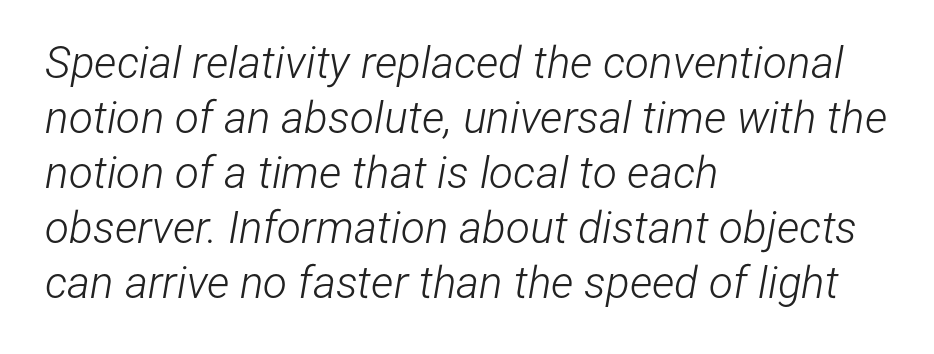
Q: Is the text bold? A: No.
Q: Is the text italic (slanted)? A: Yes, it leans right by about 12 degrees.
Q: Is the text underlined? A: No.
Q: How is the paragraph aligned? A: Left-aligned.
Q: Is the spacing between letters normal or unusually wide? A: Normal.
Q: Is the spacing between lines tight, normal or loose? A: Normal.
Q: Width (condensed, normal, or wide)? A: Condensed.
Q: Stroke contrast? A: Low.
Q: x-height? A: Medium.
Q: Monospaced? A: No.
